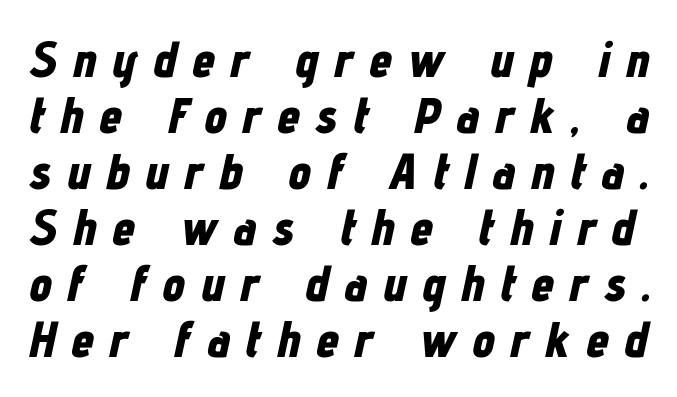
Q: Is the text bold? A: Yes.
Q: Is the text italic (slanted)? A: Yes, it leans right by about 12 degrees.
Q: Is the text underlined? A: No.
Q: Is the spacing between letters normal or unusually wide? A: Unusually wide.
Q: Is the spacing between lines tight, normal or loose? A: Tight.
Q: Width (condensed, normal, or wide)? A: Condensed.
Q: Stroke contrast? A: Low.
Q: x-height? A: Medium.
Q: Monospaced? A: No.
